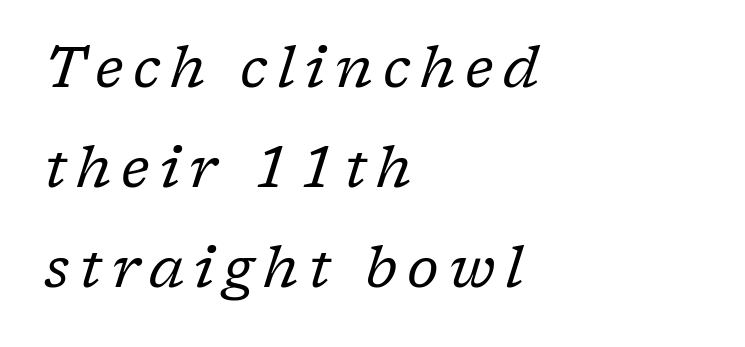
{"serif": "yes", "italic": "yes", "lean": "right", "slant_degrees": 17, "bold": "no", "weight": "regular", "width": "normal", "stroke_contrast": "low", "x_height": "medium", "monospaced": "no", "underline": "no", "align": "left", "line_spacing_ratio": 1.72, "glyph_px": 58}
